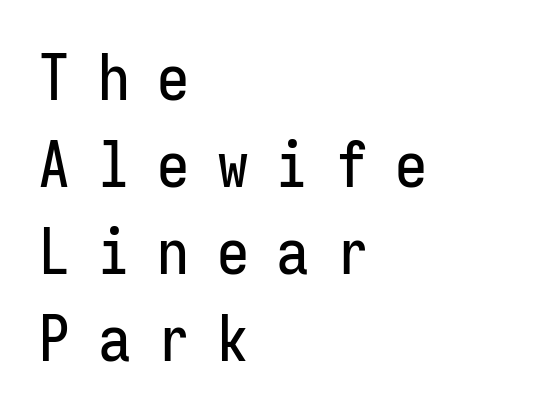
The image shows 64 px condensed sans-serif type, upright, monospaced; set left-aligned, normal line spacing (1.36x), unusually wide letter spacing (+0.43 em), not underlined; low stroke contrast and a medium x-height.
